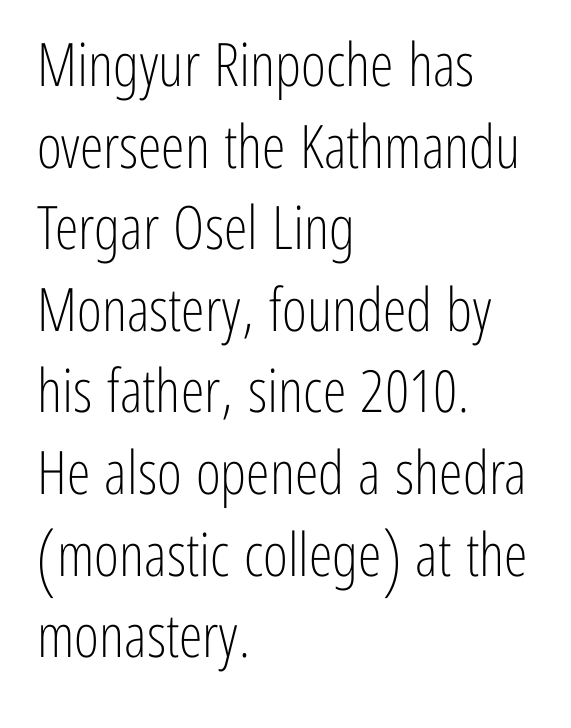
{"serif": "no", "italic": "no", "bold": "no", "weight": "light", "width": "condensed", "stroke_contrast": "low", "x_height": "medium", "monospaced": "no", "underline": "no", "align": "left", "line_spacing": "normal", "line_spacing_ratio": 1.36, "letter_spacing": "normal", "letter_spacing_em": 0.0, "glyph_px": 60}
